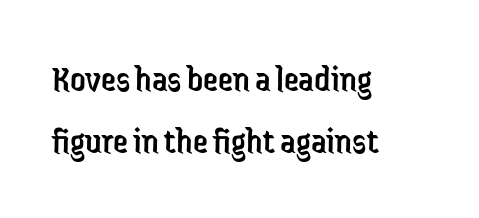
Which margin do the lines hug? The left one — the right edge is uneven. In terms of letterform style, serifs are entirely absent. Spacing verdict: proportional, widths tailored to each character. How would I describe the line gaps? Plain and ordinary.
